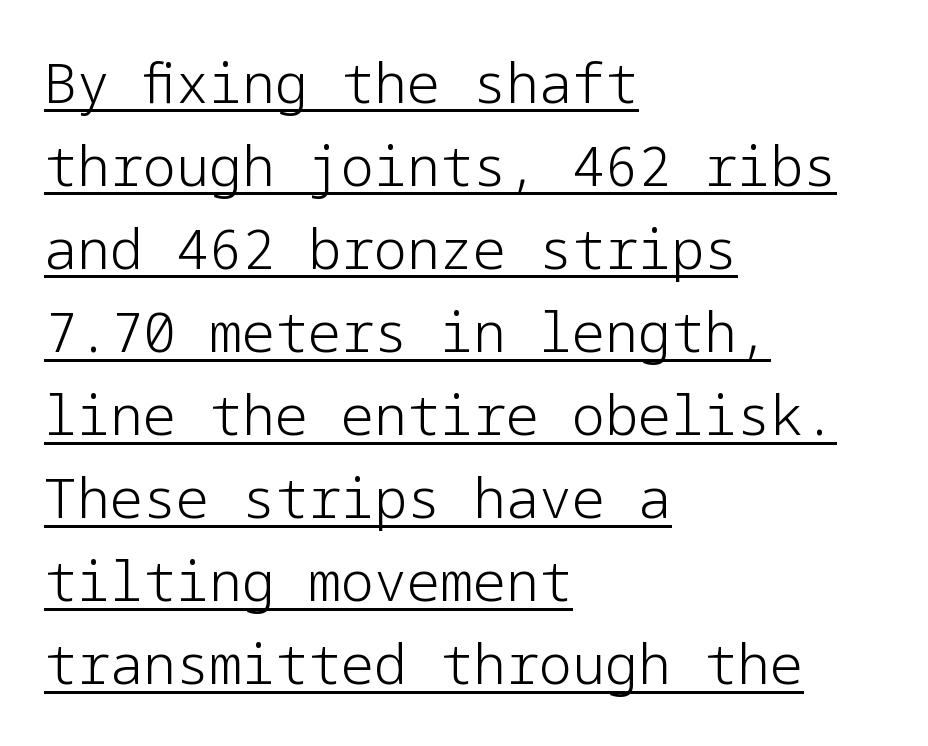
Q: Is the text bold? A: No.
Q: Is the text italic (slanted)? A: No, it is upright.
Q: Is the typeface a serif or a sans-serif typeface? A: Sans-serif.
Q: Is the text underlined? A: Yes.
Q: How is the paragraph aligned? A: Left-aligned.
Q: Is the spacing between letters normal or unusually wide? A: Normal.
Q: Is the spacing between lines tight, normal or loose? A: Normal.
Q: Width (condensed, normal, or wide)? A: Normal.
Q: Stroke contrast? A: Low.
Q: x-height? A: Medium.
